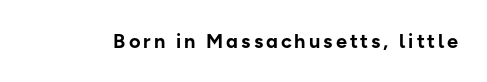
The image shows 20 px bold type, upright; set not underlined.
